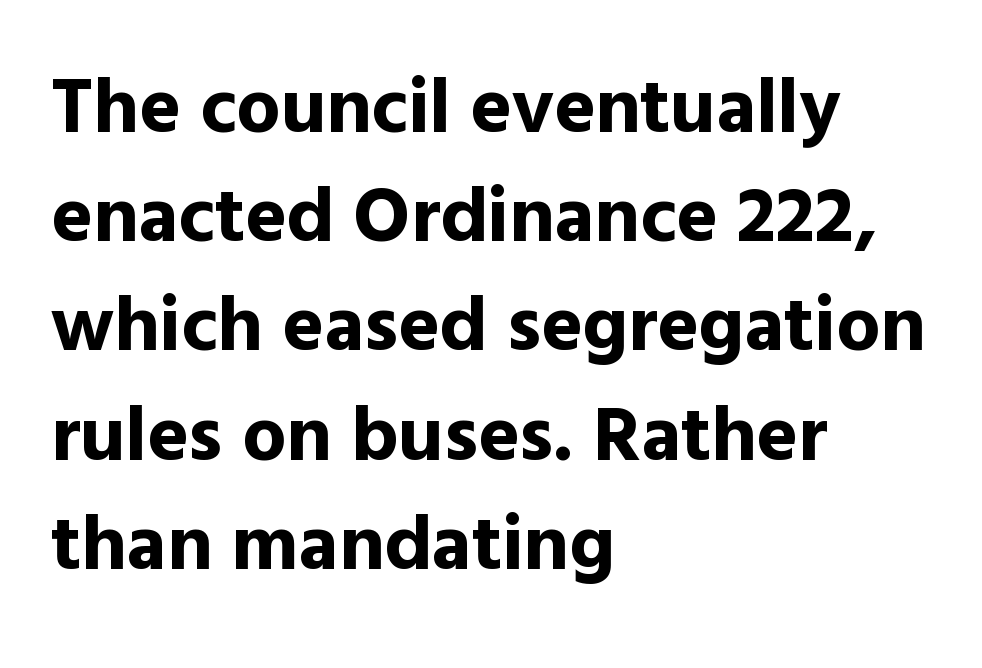
Each glyph is drawn with heavy, bold strokes. How are the letters spaced? Ordinarily, with no added tracking. Each letter keeps its own natural width here, so spacing adapts to shape. Are there feet on the stems? There aren't — it's a sans.
